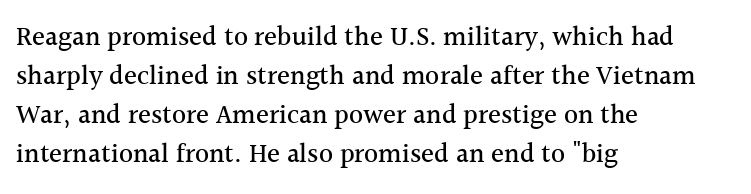
Q: Is the text italic (slanted)? A: No, it is upright.
Q: Is the text underlined? A: No.
Q: How is the paragraph aligned? A: Left-aligned.
Q: Is the spacing between letters normal or unusually wide? A: Normal.
Q: Is the spacing between lines tight, normal or loose? A: Normal.
